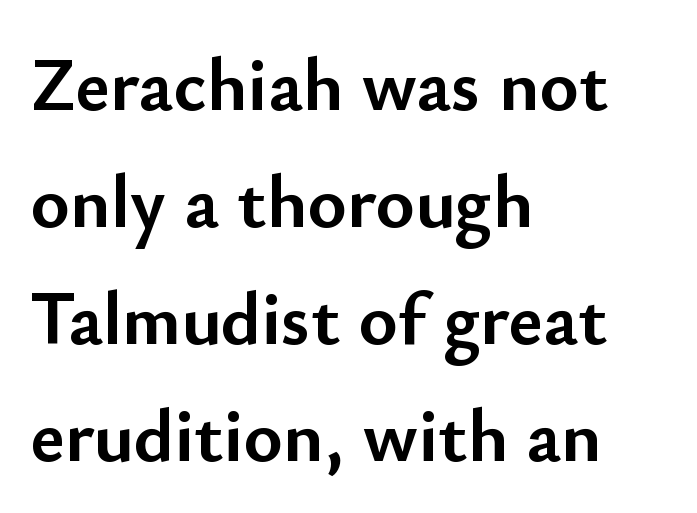
No italicization has been applied; the sample stays upright. The rendering keeps characters at their native spacing. Successive baselines arrive at the customary interval. Where is the straight margin? On the left. The space beneath each line is pristine and unruled. To sum up the face: it is a sans, with no serifs.
